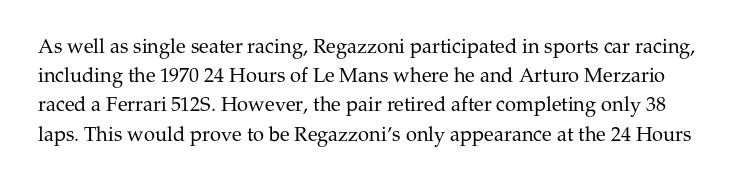
Q: Is the text bold? A: No.
Q: Is the text italic (slanted)? A: No, it is upright.
Q: Is the text underlined? A: No.
Q: Is the spacing between letters normal or unusually wide? A: Normal.
Q: Is the spacing between lines tight, normal or loose? A: Normal.
